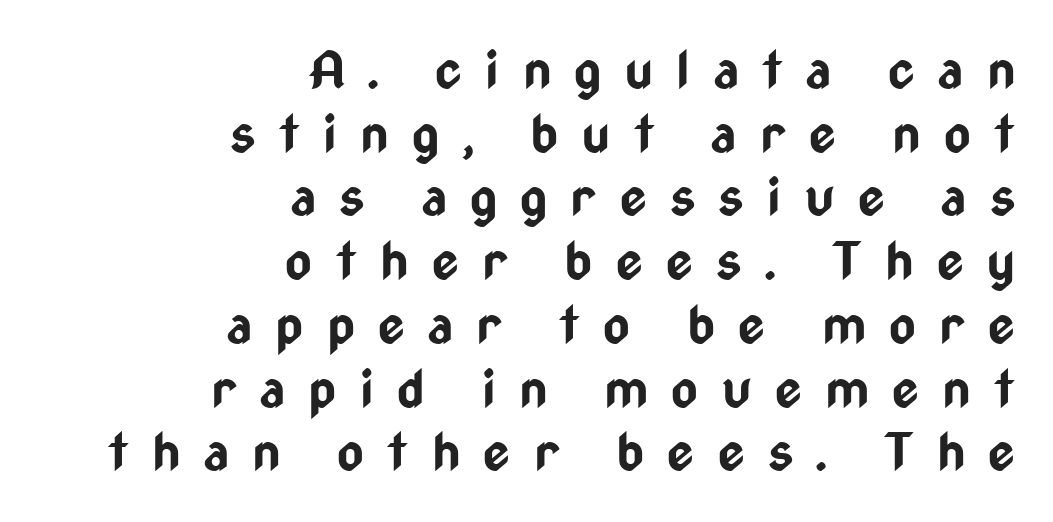
The image shows 51 px bold, condensed sans-serif type, upright; set right-aligned, normal line spacing (1.25x), unusually wide letter spacing (+0.46 em), not underlined; low stroke contrast and a medium x-height.
